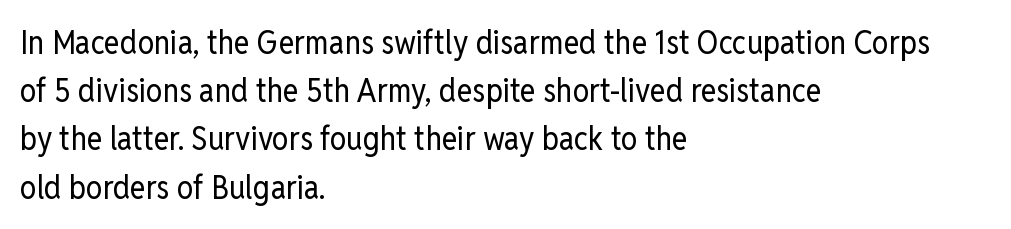
{"serif": "no", "italic": "no", "bold": "no", "weight": "regular", "width": "condensed", "stroke_contrast": "low", "x_height": "medium", "monospaced": "no", "underline": "no", "align": "left", "line_spacing": "normal", "line_spacing_ratio": 1.46, "letter_spacing": "normal", "letter_spacing_em": 0.0, "glyph_px": 33}
